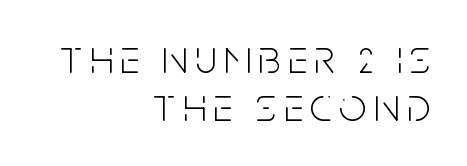
Q: Is the text bold? A: No.
Q: Is the text italic (slanted)? A: No, it is upright.
Q: Is the typeface a serif or a sans-serif typeface? A: Sans-serif.
Q: Is the text underlined? A: No.
Q: How is the paragraph aligned? A: Right-aligned.
Q: Is the spacing between lines tight, normal or loose? A: Tight.
Q: Width (condensed, normal, or wide)? A: Condensed.
Q: Stroke contrast? A: Low.
Q: x-height? A: Large.
Q: Monospaced? A: No.
